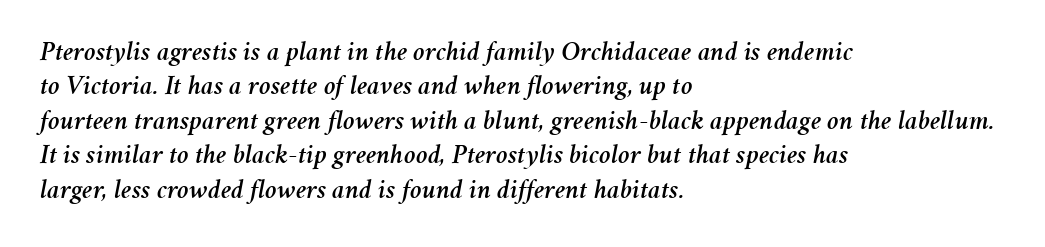
Q: Is the text italic (slanted)? A: Yes, it leans right by about 11 degrees.
Q: Is the text underlined? A: No.
Q: How is the paragraph aligned? A: Left-aligned.
Q: Is the spacing between letters normal or unusually wide? A: Normal.
Q: Width (condensed, normal, or wide)? A: Normal.
Q: Stroke contrast? A: Medium.
Q: x-height? A: Medium.
Q: Monospaced? A: No.
